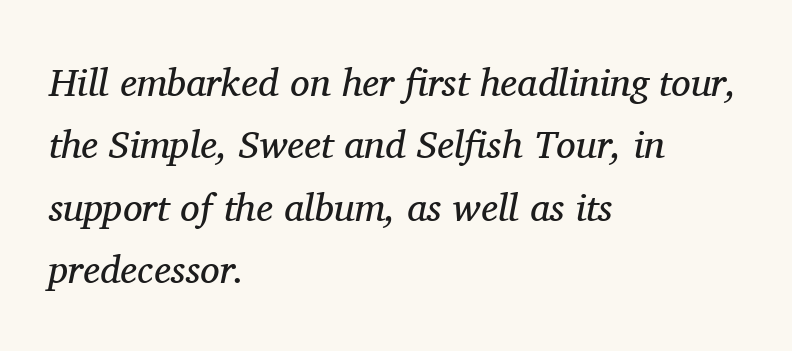
{"serif": "yes", "italic": "yes", "lean": "right", "slant_degrees": 11, "bold": "no", "weight": "regular", "width": "normal", "stroke_contrast": "medium", "x_height": "medium", "monospaced": "no", "underline": "no", "align": "left", "line_spacing": "normal", "line_spacing_ratio": 1.6, "letter_spacing": "normal", "letter_spacing_em": 0.0, "glyph_px": 39}
